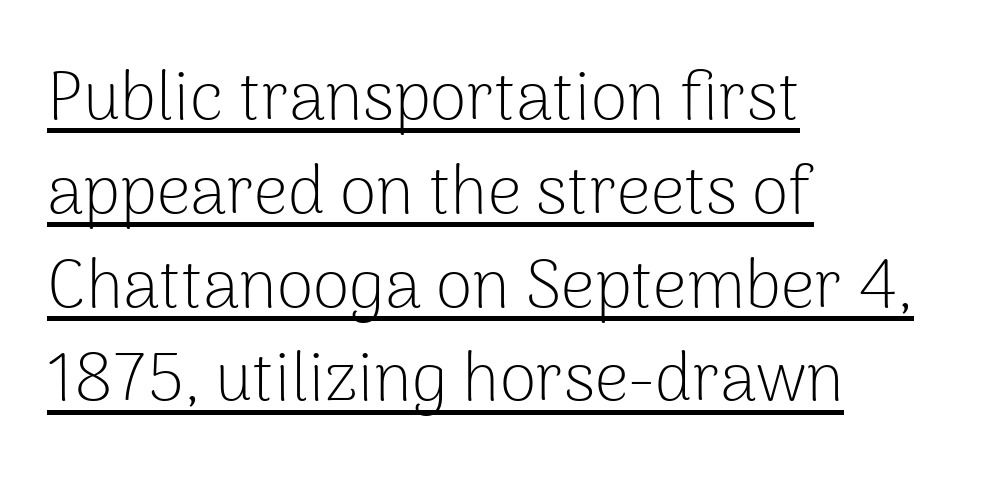
{"serif": "no", "italic": "no", "bold": "no", "weight": "light", "width": "normal", "stroke_contrast": "low", "x_height": "medium", "monospaced": "no", "underline": "yes", "align": "left", "line_spacing": "normal", "line_spacing_ratio": 1.4, "letter_spacing": "normal", "letter_spacing_em": 0.0, "glyph_px": 67}
